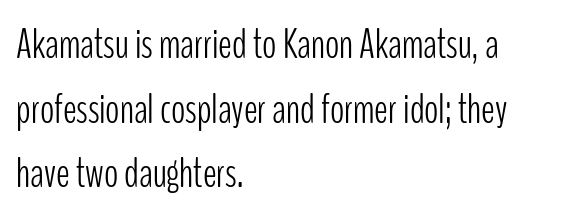
You can tell it's not italic because the verticals are truly vertical. Lines of text with bare space underneath. These lines stack with their left ends in a neat column. Do the characters align in a grid? No, the font is proportional.
